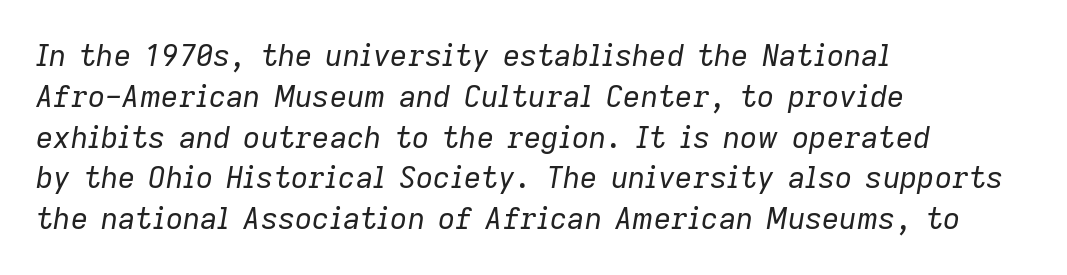
Q: Is the text bold? A: No.
Q: Is the text italic (slanted)? A: Yes, it leans right by about 9 degrees.
Q: Is the text underlined? A: No.
Q: How is the paragraph aligned? A: Left-aligned.
Q: Is the spacing between letters normal or unusually wide? A: Normal.
Q: Is the spacing between lines tight, normal or loose? A: Normal.
Q: Width (condensed, normal, or wide)? A: Normal.
Q: Stroke contrast? A: Low.
Q: x-height? A: Medium.
Q: Monospaced? A: No.
